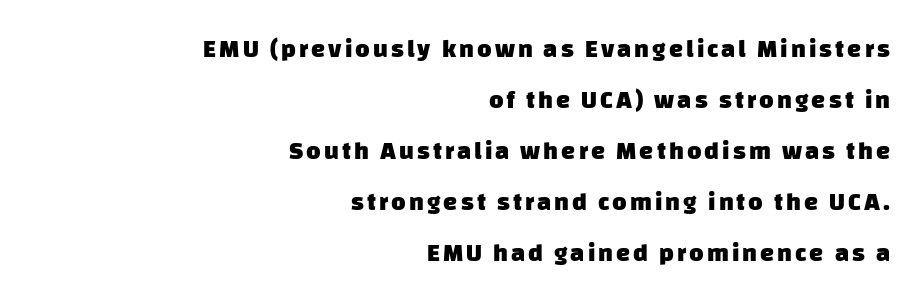
The image shows 25 px bold type; set right-aligned, loose line spacing (2.04x), not underlined.
